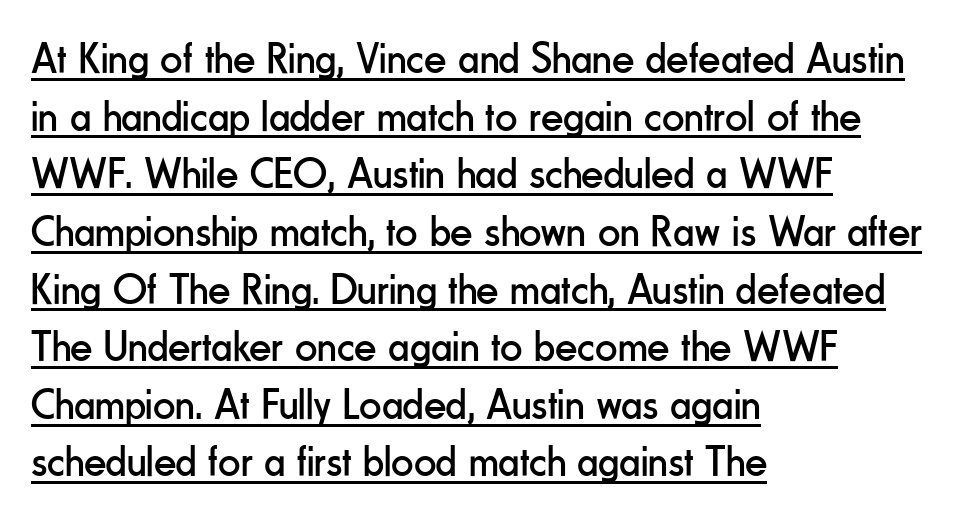
Q: Is the text bold? A: No.
Q: Is the text italic (slanted)? A: No, it is upright.
Q: Is the typeface a serif or a sans-serif typeface? A: Sans-serif.
Q: Is the text underlined? A: Yes.
Q: How is the paragraph aligned? A: Left-aligned.
Q: Is the spacing between letters normal or unusually wide? A: Normal.
Q: Is the spacing between lines tight, normal or loose? A: Normal.
Q: Width (condensed, normal, or wide)? A: Condensed.
Q: Stroke contrast? A: Low.
Q: x-height? A: Small.
Q: Monospaced? A: No.
